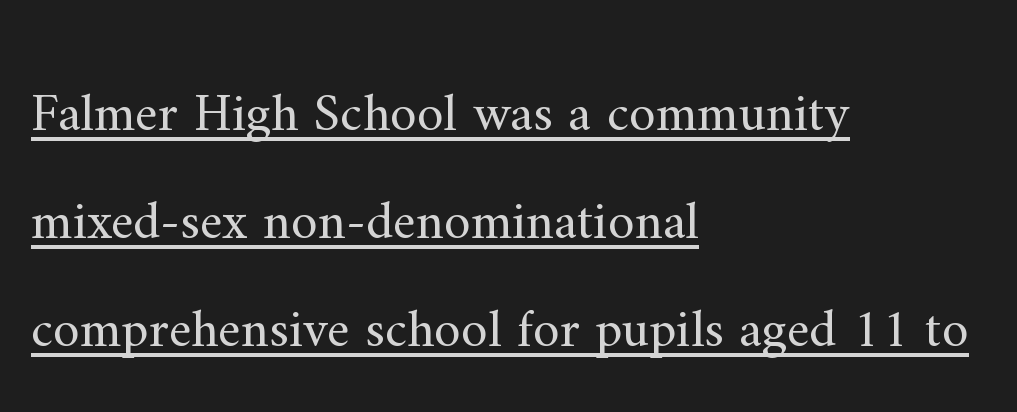
Q: Is the text bold? A: No.
Q: Is the text italic (slanted)? A: No, it is upright.
Q: Is the typeface a serif or a sans-serif typeface? A: Serif.
Q: Is the text underlined? A: Yes.
Q: How is the paragraph aligned? A: Left-aligned.
Q: Is the spacing between letters normal or unusually wide? A: Normal.
Q: Is the spacing between lines tight, normal or loose? A: Loose.
Q: Width (condensed, normal, or wide)? A: Normal.
Q: Stroke contrast? A: Medium.
Q: x-height? A: Small.
Q: Monospaced? A: No.
